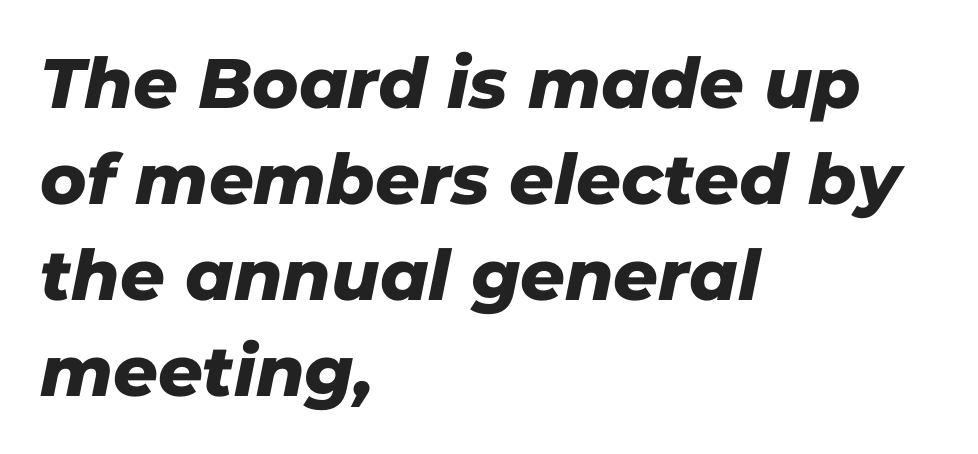
{"serif": "no", "width": "normal", "stroke_contrast": "low", "x_height": "medium", "monospaced": "no", "underline": "no", "align": "left", "line_spacing": "normal", "line_spacing_ratio": 1.37, "letter_spacing": "normal", "letter_spacing_em": 0.0, "glyph_px": 70}
